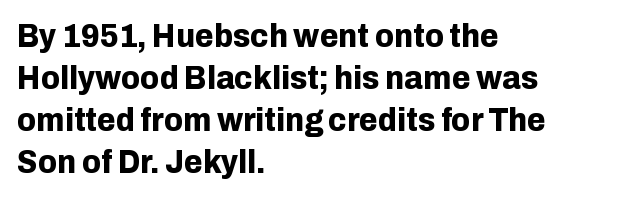
The image shows 34 px bold sans-serif type, upright; set left-aligned, line spacing 1.24x, normal letter spacing, not underlined; low stroke contrast and a medium x-height.
